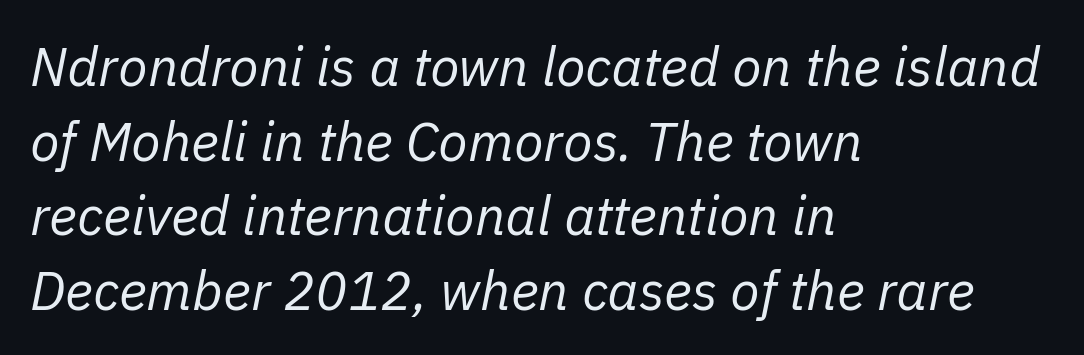
{"italic": "yes", "lean": "right", "slant_degrees": 11, "bold": "no", "weight": "regular", "width": "normal", "stroke_contrast": "low", "x_height": "medium", "monospaced": "no", "underline": "no", "align": "left", "line_spacing": "normal", "line_spacing_ratio": 1.38, "letter_spacing": "normal", "letter_spacing_em": 0.0, "glyph_px": 54}
